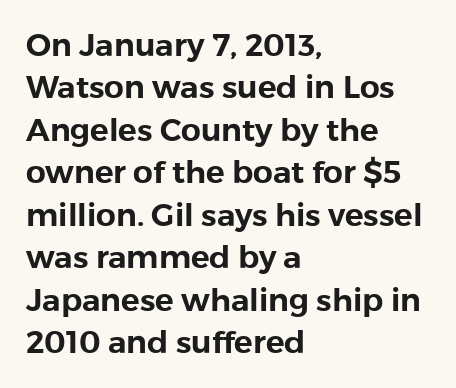
The image shows 31 px sans-serif type, upright; set left-aligned, normal line spacing (1.37x), normal letter spacing, not underlined; low stroke contrast and a medium x-height.
